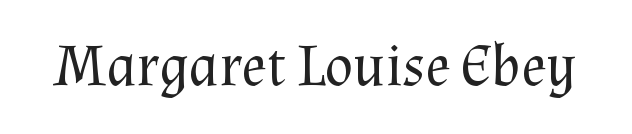
Think standard paragraph weight, or any step lighter than that. Each row of text sits above clean, open space. Nothing unusual about the tracking: characters are spaced as the font intends. If you drew a line through each stem, it would be perfectly vertical. Character widths vary here, with narrow letters taking less room than wide ones.
